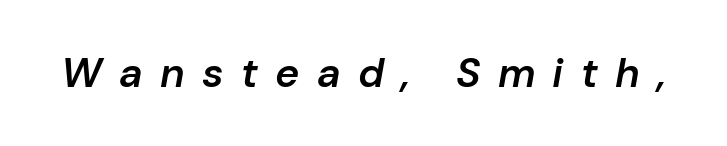
This sample has the flowing, uneven cadence of proportional lettering. Glance below the letters and you will spot only blank space. The strokes are fattened partway — semibold, not bold. The face used here has a pronounced slope to its letters.
